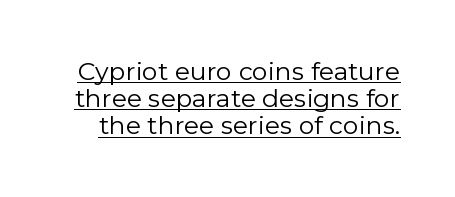
The image shows 25 px text type, upright; set tight line spacing (1.09x), normal letter spacing, underlined.
